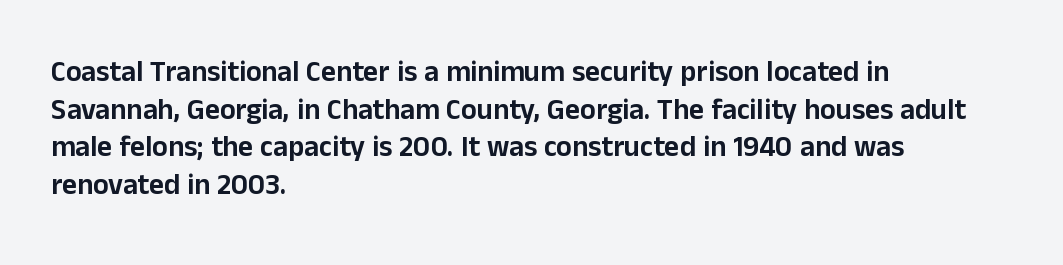
{"serif": "no", "italic": "no", "width": "normal", "stroke_contrast": "low", "x_height": "medium", "monospaced": "no", "underline": "no", "align": "left", "line_spacing": "normal", "line_spacing_ratio": 1.3, "letter_spacing": "normal", "letter_spacing_em": 0.0, "glyph_px": 29}
